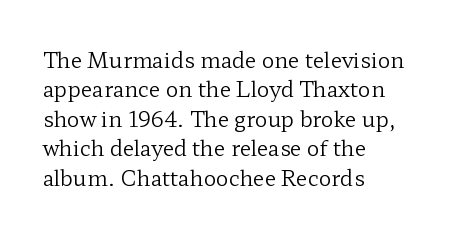
Q: Is the text bold? A: No.
Q: Is the text italic (slanted)? A: No, it is upright.
Q: Is the text underlined? A: No.
Q: How is the paragraph aligned? A: Left-aligned.
Q: Is the spacing between letters normal or unusually wide? A: Normal.
Q: Is the spacing between lines tight, normal or loose? A: Normal.
